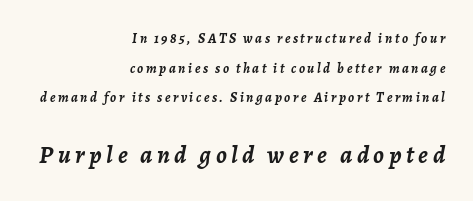
The face used here has the dense, thick strokes of a bold. The face used here appears at its bigger size in the lower chunk. The area under the type is left untouched. Compared with a flush-left layout, this one pins lines to the opposite, right side.
